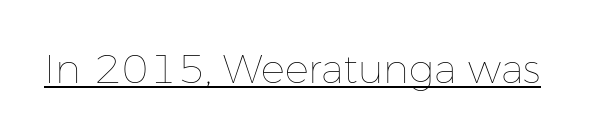
Q: Is the text bold? A: No.
Q: Is the text italic (slanted)? A: No, it is upright.
Q: Is the text underlined? A: Yes.
Q: Is the spacing between letters normal or unusually wide? A: Normal.
Q: Width (condensed, normal, or wide)? A: Normal.
Q: Stroke contrast? A: Low.
Q: x-height? A: Medium.
Q: Monospaced? A: No.
